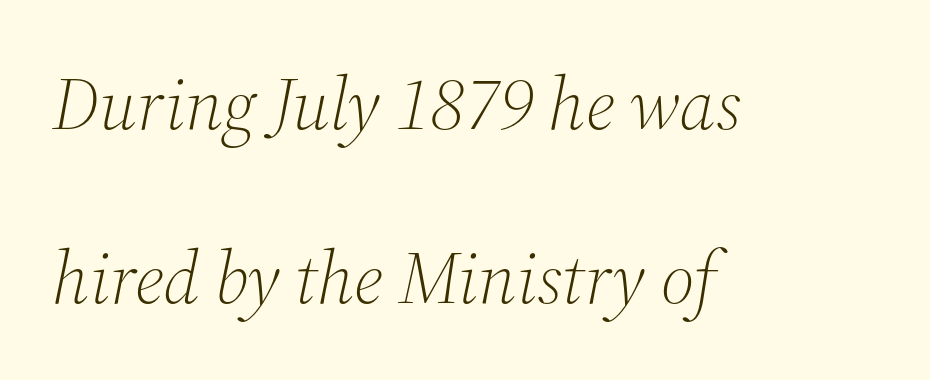
This sample uses a serif face. Check under the words: just untouched page. The font is comparable to plain body text, perhaps lighter. Observe the lean: these are italic letterforms. A typesetter would call this leading open, well beyond the default. Each line starts at the same left margin while the right side varies.
